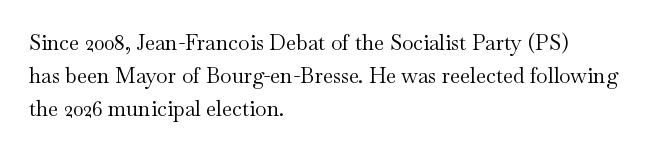
Upright lettering throughout. The rows are spaced the way most documents space them. These lines stack with their left ends in a neat column. The space beneath each line is pristine and unruled. This sample uses plain, unmodified letter spacing. Stem width sits at or under what a default text font uses.
